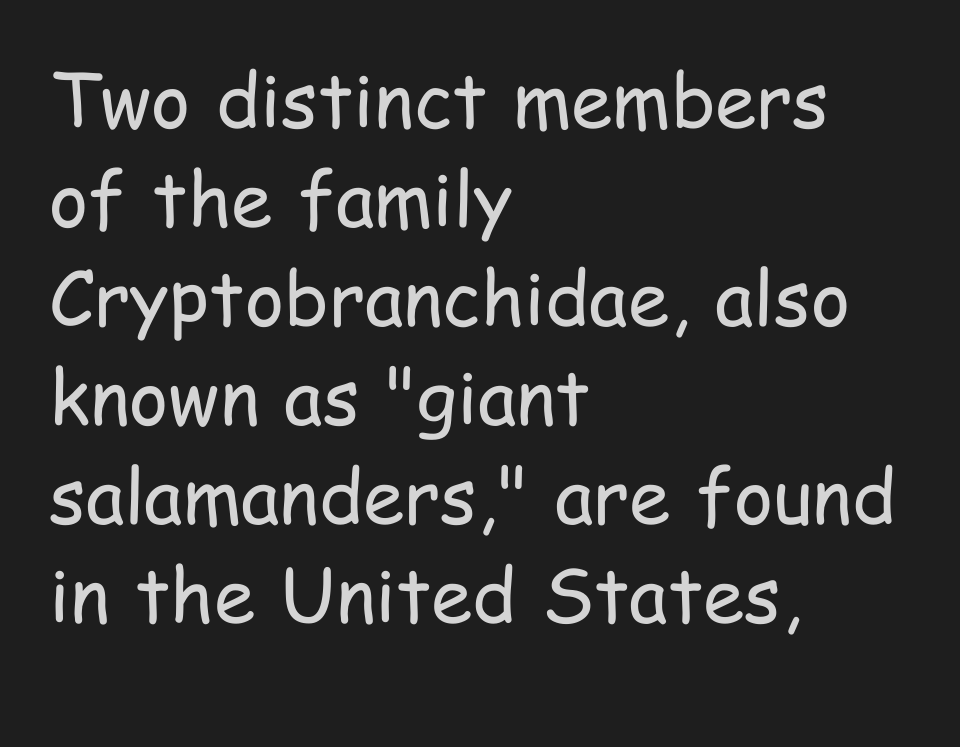
Q: Is the text bold? A: No.
Q: Is the text italic (slanted)? A: No, it is upright.
Q: Is the typeface a serif or a sans-serif typeface? A: Sans-serif.
Q: Is the text underlined? A: No.
Q: How is the paragraph aligned? A: Left-aligned.
Q: Is the spacing between letters normal or unusually wide? A: Normal.
Q: Is the spacing between lines tight, normal or loose? A: Normal.
Q: Width (condensed, normal, or wide)? A: Condensed.
Q: Stroke contrast? A: Low.
Q: x-height? A: Medium.
Q: Monospaced? A: No.
